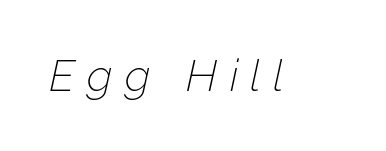
Q: Is the text bold? A: No.
Q: Is the text italic (slanted)? A: Yes, it leans right by about 12 degrees.
Q: Is the text underlined? A: No.
Q: Is the spacing between letters normal or unusually wide? A: Unusually wide.
Q: Width (condensed, normal, or wide)? A: Normal.
Q: Stroke contrast? A: Low.
Q: x-height? A: Medium.
Q: Monospaced? A: No.
